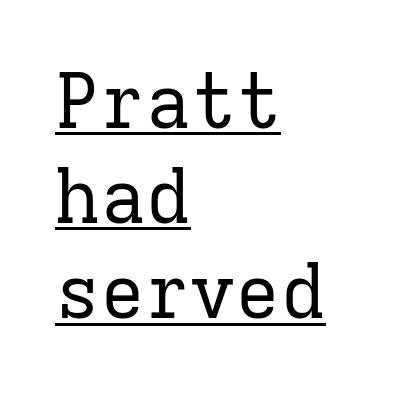
Q: Is the text bold? A: No.
Q: Is the text italic (slanted)? A: No, it is upright.
Q: Is the typeface a serif or a sans-serif typeface? A: Serif.
Q: Is the text underlined? A: Yes.
Q: How is the paragraph aligned? A: Left-aligned.
Q: Is the spacing between letters normal or unusually wide? A: Normal.
Q: Is the spacing between lines tight, normal or loose? A: Normal.
Q: Width (condensed, normal, or wide)? A: Normal.
Q: Stroke contrast? A: Low.
Q: x-height? A: Medium.
Q: Monospaced? A: Yes.
